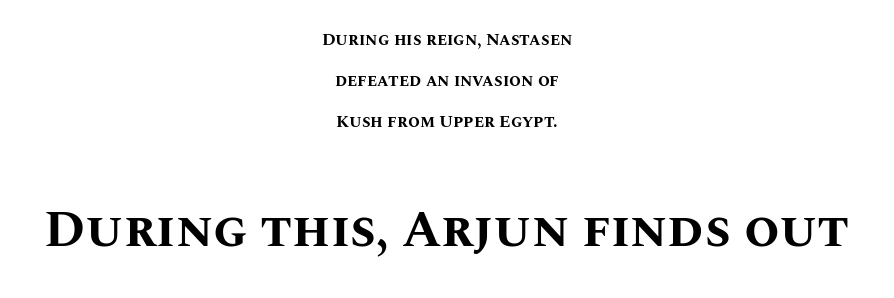
Q: Is the text bold? A: Yes.
Q: Is the text italic (slanted)? A: No, it is upright.
Q: Is the text underlined? A: No.
Q: How is the paragraph aligned? A: Centered.
Q: Is the spacing between letters normal or unusually wide? A: Normal.
Q: Is the spacing between lines tight, normal or loose? A: Loose.
Q: Which block of text is set in a larger size, the first (top) or the second (bottom)? A: The second (bottom) one.
Q: Width (condensed, normal, or wide)? A: Normal.
Q: Stroke contrast? A: Medium.
Q: x-height? A: Large.
Q: Monospaced? A: No.
